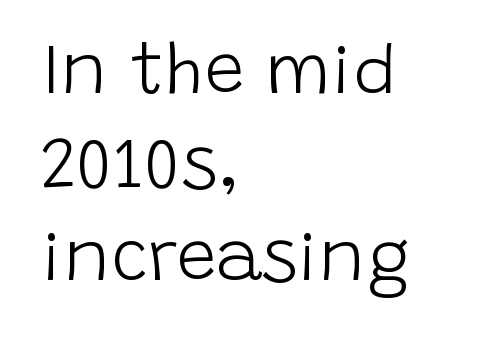
Q: Is the text bold? A: No.
Q: Is the text italic (slanted)? A: No, it is upright.
Q: Is the typeface a serif or a sans-serif typeface? A: Sans-serif.
Q: Is the text underlined? A: No.
Q: How is the paragraph aligned? A: Left-aligned.
Q: Is the spacing between letters normal or unusually wide? A: Normal.
Q: Is the spacing between lines tight, normal or loose? A: Normal.
Q: Width (condensed, normal, or wide)? A: Normal.
Q: Stroke contrast? A: Low.
Q: x-height? A: Large.
Q: Monospaced? A: No.
